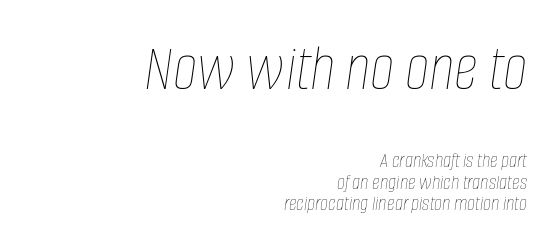
Do the characters align in a grid? No, the font is proportional. The letters look calm and open, with moderate or lighter stems. The more generous point size was reserved for the upper chunk. The line-height multiplier appears low, near solid setting. Notice how the passage keeps a crisp vertical edge on the right only. The lettering tilts uniformly, giving the passage an italic look.
